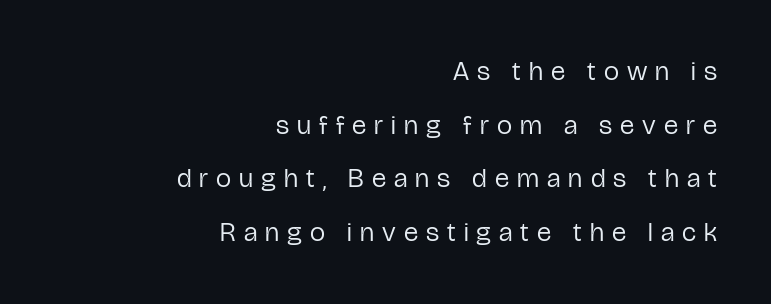
The image shows 27 px text type, upright; set right-aligned, loose line spacing (1.99x), unusually wide letter spacing (+0.3 em), not underlined.
